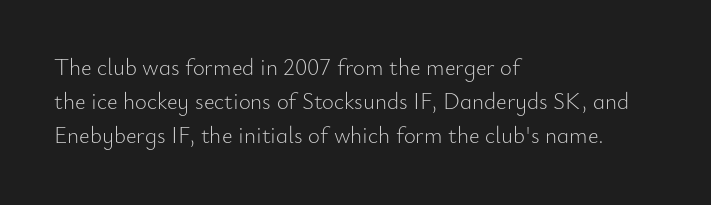
{"italic": "no", "bold": "no", "underline": "no", "align": "left", "line_spacing": "normal", "line_spacing_ratio": 1.48, "letter_spacing": "normal", "letter_spacing_em": 0.0, "glyph_px": 23}
